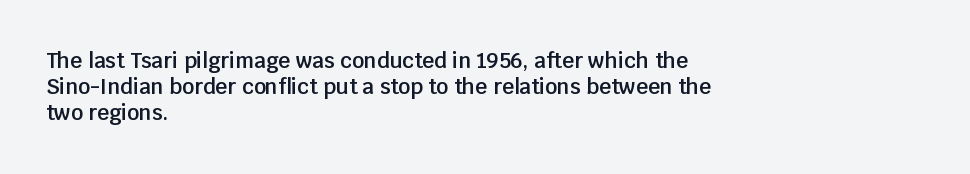
Set as a demibold, roughly 600 on the weight scale. Letter spacing: default. Where is the straight margin? On the left. Designer's note — italics off, roman on. Descenders are the only things crossing below the line.
